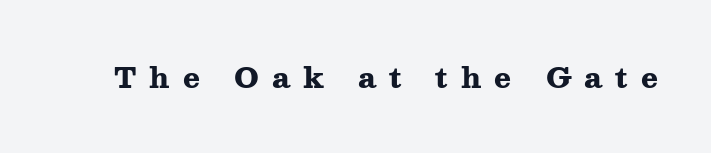
The image shows 28 px heavy, wide serif type, upright; set unusually wide letter spacing (+0.46 em), not underlined; medium stroke contrast and a medium x-height.
